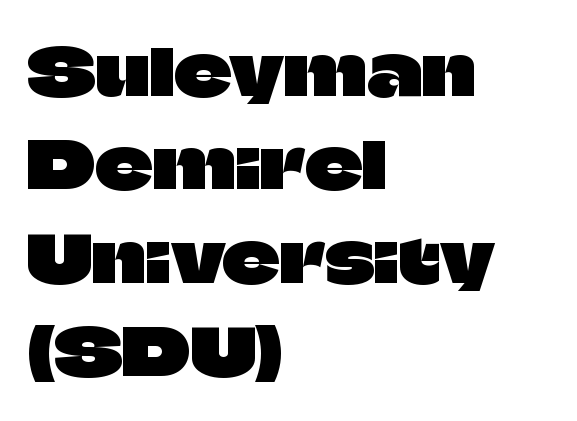
Q: Is the text italic (slanted)? A: No, it is upright.
Q: Is the typeface a serif or a sans-serif typeface? A: Sans-serif.
Q: Is the text underlined? A: No.
Q: How is the paragraph aligned? A: Left-aligned.
Q: Is the spacing between letters normal or unusually wide? A: Normal.
Q: Is the spacing between lines tight, normal or loose? A: Normal.
Q: Width (condensed, normal, or wide)? A: Normal.
Q: Stroke contrast? A: Low.
Q: x-height? A: Large.
Q: Monospaced? A: No.
